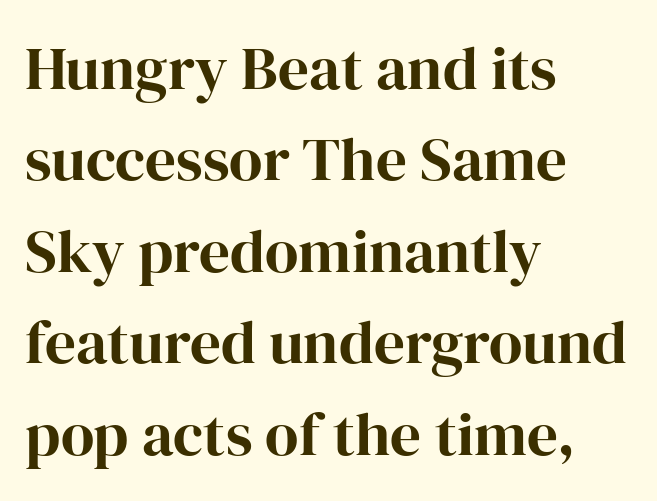
The image shows 61 px bold serif type, upright; set left-aligned, normal line spacing (1.5x), normal letter spacing, not underlined; high stroke contrast and a medium x-height.
